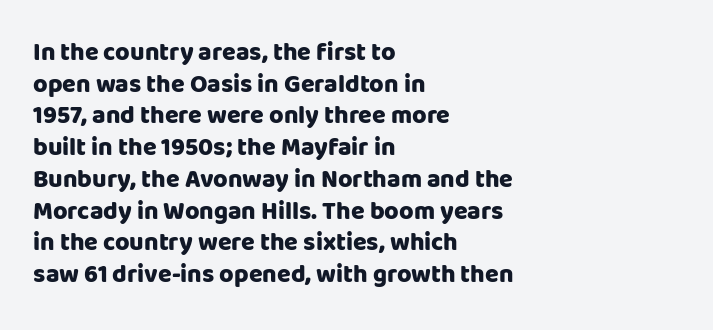
Q: Is the text bold? A: Yes.
Q: Is the text italic (slanted)? A: No, it is upright.
Q: Is the text underlined? A: No.
Q: How is the paragraph aligned? A: Left-aligned.
Q: Is the spacing between letters normal or unusually wide? A: Normal.
Q: Is the spacing between lines tight, normal or loose? A: Normal.
